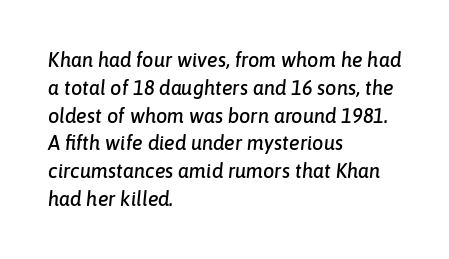
The image shows 20 px text type, italic (leaning right); set left-aligned, normal line spacing (1.39x), normal letter spacing, not underlined.
